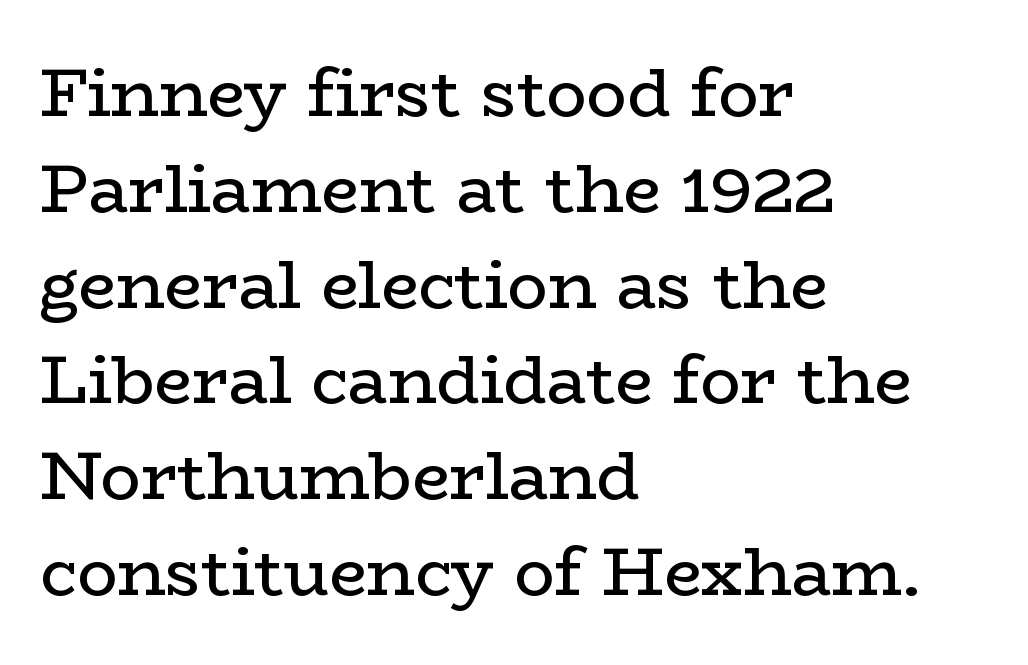
{"serif": "yes", "italic": "no", "bold": "no", "weight": "regular", "width": "wide", "stroke_contrast": "low", "x_height": "medium", "monospaced": "no", "underline": "no", "align": "left", "line_spacing": "normal", "line_spacing_ratio": 1.43, "letter_spacing": "normal", "letter_spacing_em": 0.0, "glyph_px": 67}
